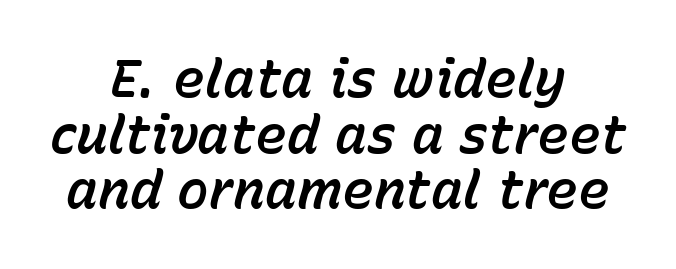
The designer dialed line spacing down below the default. A typesetter would call this proportional, since set widths differ per character. No extra tracking has been applied to these lines. Both edges are ragged and mirror each other, which tells us the setting is centered.
